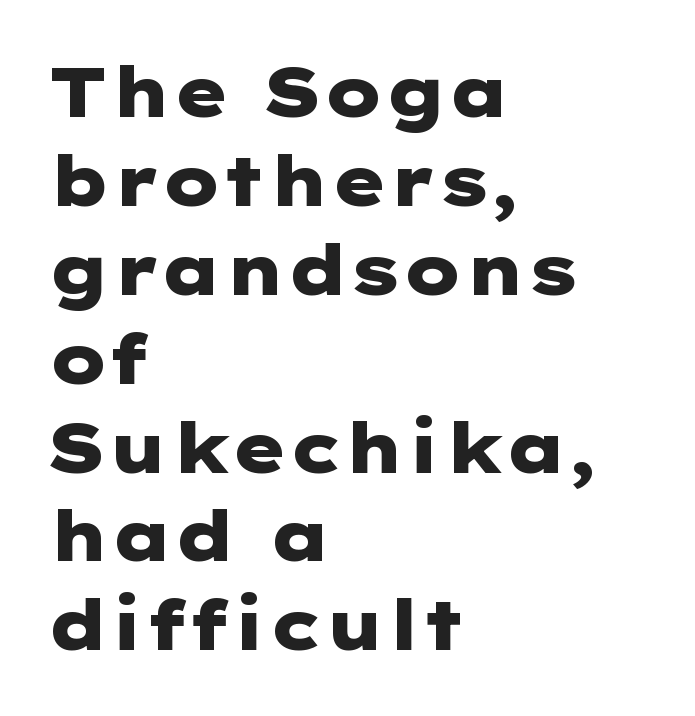
{"serif": "no", "italic": "no", "bold": "yes", "weight": "heavy", "width": "wide", "stroke_contrast": "low", "x_height": "medium", "underline": "no", "align": "left", "line_spacing": "normal", "line_spacing_ratio": 1.27, "letter_spacing": "normal", "letter_spacing_em": 0.0, "glyph_px": 70}
